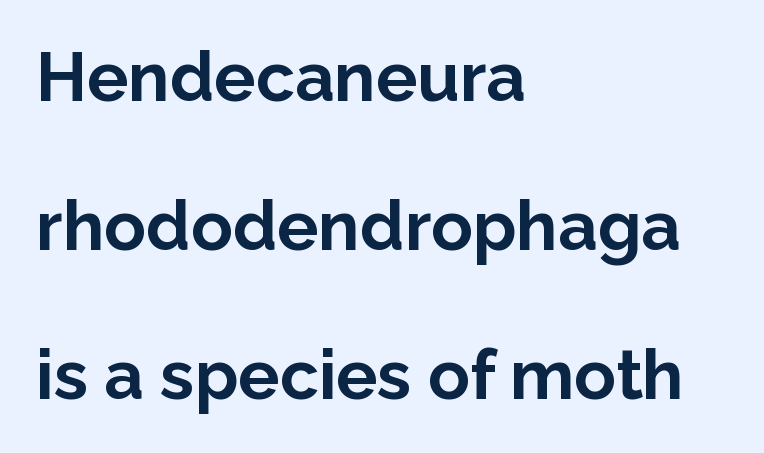
Q: Is the text bold? A: Yes.
Q: Is the text italic (slanted)? A: No, it is upright.
Q: Is the typeface a serif or a sans-serif typeface? A: Sans-serif.
Q: Is the text underlined? A: No.
Q: How is the paragraph aligned? A: Left-aligned.
Q: Is the spacing between letters normal or unusually wide? A: Normal.
Q: Is the spacing between lines tight, normal or loose? A: Loose.
Q: Width (condensed, normal, or wide)? A: Normal.
Q: Stroke contrast? A: Low.
Q: x-height? A: Medium.
Q: Monospaced? A: No.
